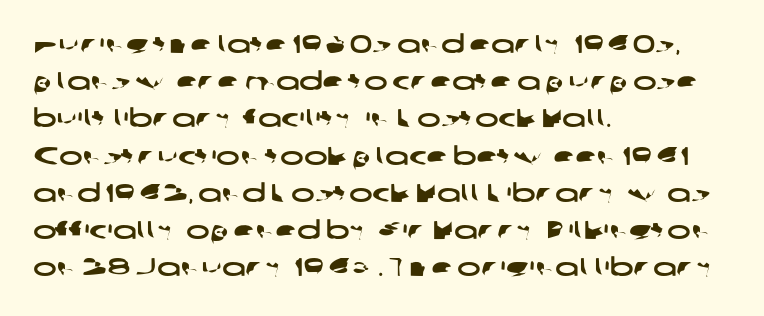
{"underline": "no", "align": "left", "line_spacing": "normal", "line_spacing_ratio": 1.49, "letter_spacing": "normal", "letter_spacing_em": 0.0, "glyph_px": 25}
